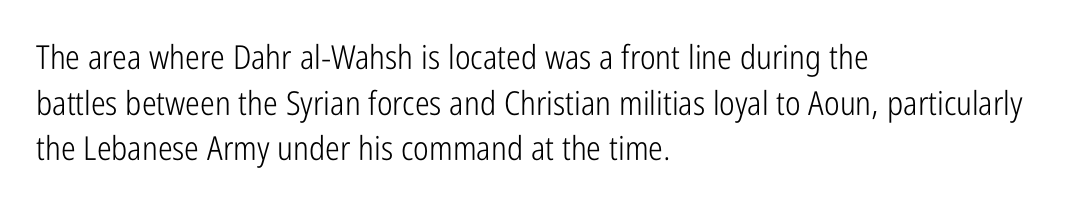
Q: Is the text bold? A: No.
Q: Is the text italic (slanted)? A: No, it is upright.
Q: Is the typeface a serif or a sans-serif typeface? A: Sans-serif.
Q: Is the text underlined? A: No.
Q: How is the paragraph aligned? A: Left-aligned.
Q: Is the spacing between letters normal or unusually wide? A: Normal.
Q: Is the spacing between lines tight, normal or loose? A: Normal.
Q: Width (condensed, normal, or wide)? A: Condensed.
Q: Stroke contrast? A: Low.
Q: x-height? A: Medium.
Q: Monospaced? A: No.
